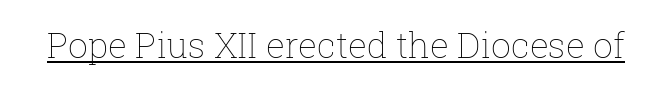
Q: Is the text bold? A: No.
Q: Is the text italic (slanted)? A: No, it is upright.
Q: Is the text underlined? A: Yes.
Q: Is the spacing between letters normal or unusually wide? A: Normal.
Q: Width (condensed, normal, or wide)? A: Normal.
Q: Stroke contrast? A: Low.
Q: x-height? A: Medium.
Q: Monospaced? A: No.
